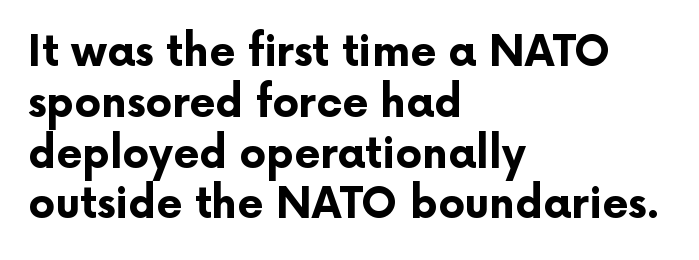
The image shows 42 px bold sans-serif type, upright; set left-aligned, line spacing 1.21x, normal letter spacing, not underlined; low stroke contrast and a medium x-height.
